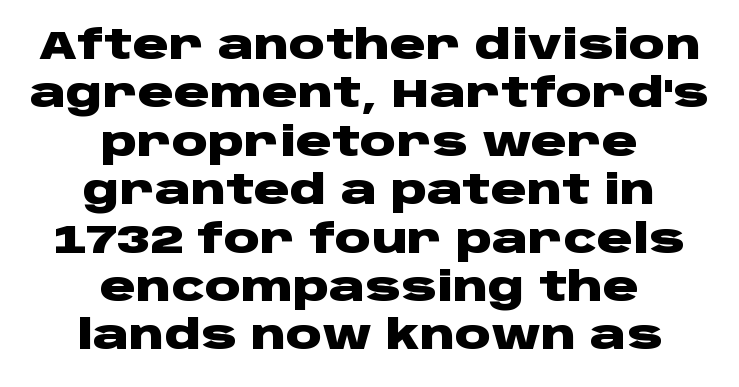
Bare-footed words on every line. Tracking value appears to be zero — textbook default spacing. The sample has been set heavy, in full bold. Look at the bottom of the vertical strokes: they stop flat, with no serifs. Unlike italic type, these characters show no tilt at all.
